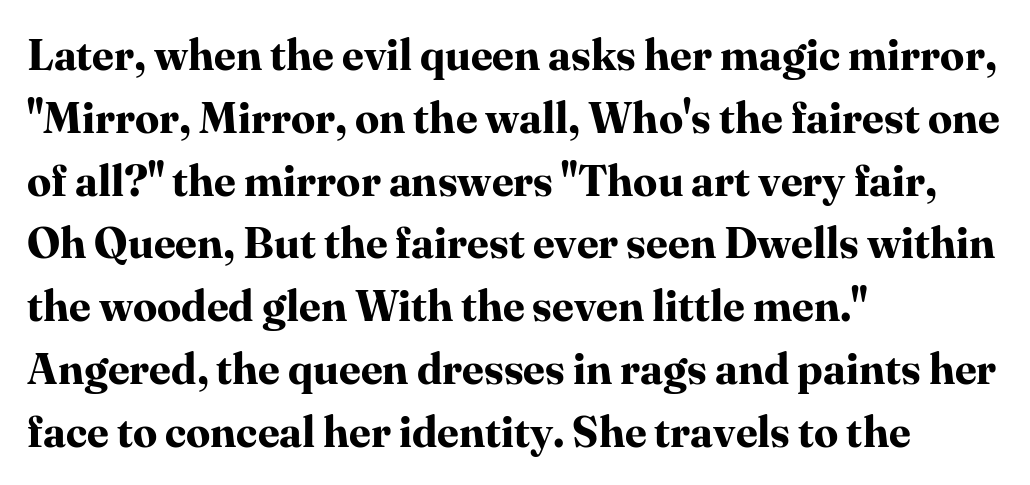
{"serif": "yes", "italic": "no", "bold": "yes", "weight": "bold", "width": "normal", "stroke_contrast": "high", "x_height": "medium", "monospaced": "no", "underline": "no", "align": "left", "line_spacing": "normal", "line_spacing_ratio": 1.46, "letter_spacing": "normal", "letter_spacing_em": 0.0, "glyph_px": 43}
